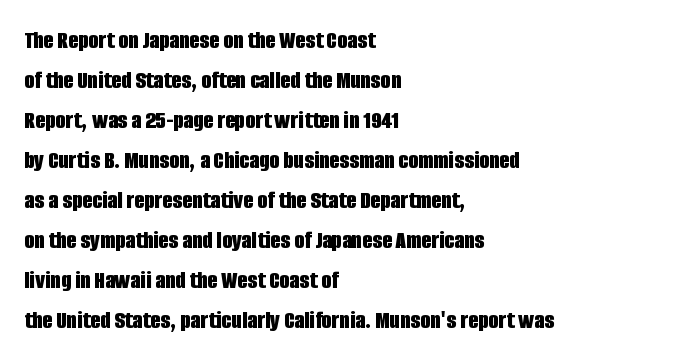
The image shows 26 px bold type, upright; set left-aligned, normal line spacing (1.54x), normal letter spacing, not underlined.
